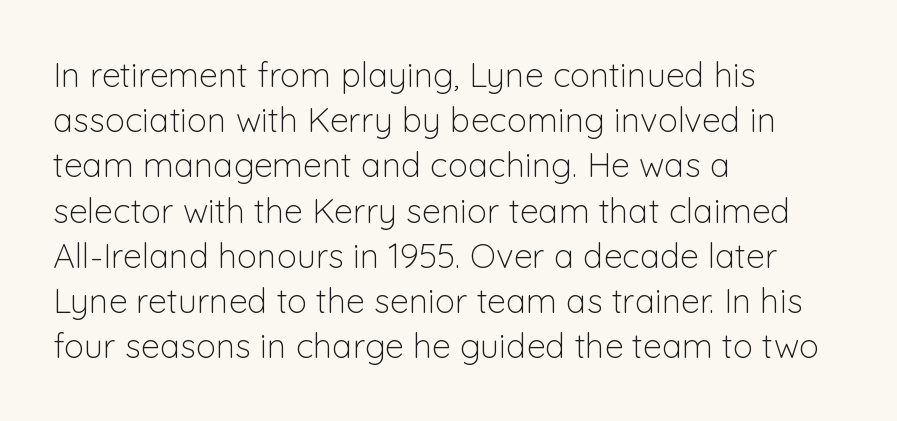
The image shows 34 px light sans-serif type, upright; set left-aligned, normal line spacing (1.33x), normal letter spacing, not underlined; low stroke contrast and a medium x-height.
